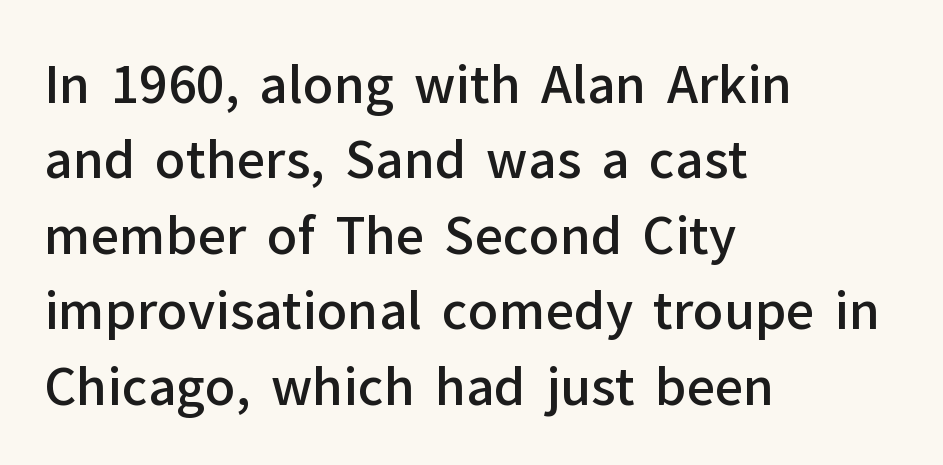
The face used here is proportionally spaced, like ordinary book or web type. Evenly set lines give the paragraph a standard silhouette. Font category for this specimen: sans-serif. Emphasis by weight is partial: semibold.
